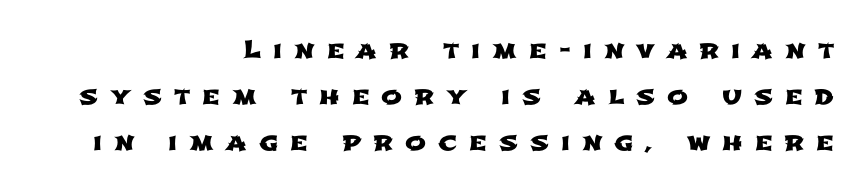
{"underline": "no", "align": "right", "line_spacing_ratio": 1.84, "letter_spacing": "wide", "letter_spacing_em": 0.48, "glyph_px": 25}
